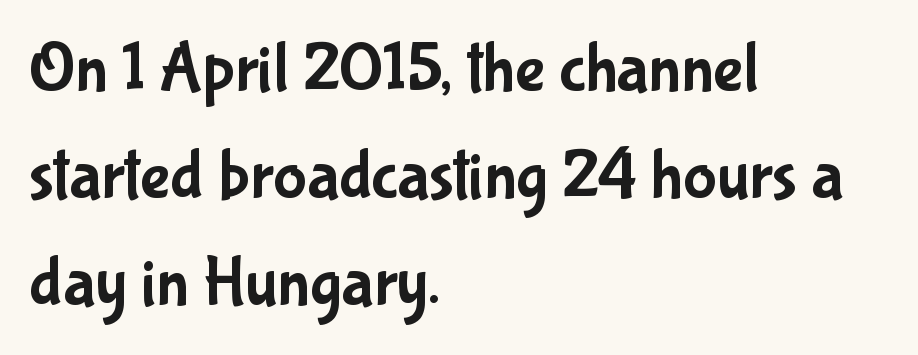
{"serif": "no", "italic": "no", "width": "condensed", "stroke_contrast": "low", "x_height": "medium", "monospaced": "no", "underline": "no", "align": "left", "line_spacing": "normal", "line_spacing_ratio": 1.53, "letter_spacing": "normal", "letter_spacing_em": 0.0, "glyph_px": 70}
